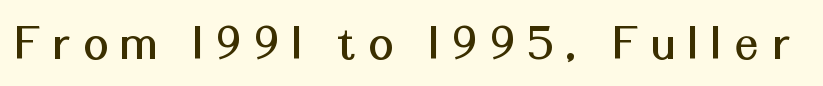
The image shows 53 px sans-serif type, upright; set unusually wide letter spacing (+0.27 em), not underlined; medium stroke contrast and a medium x-height.
